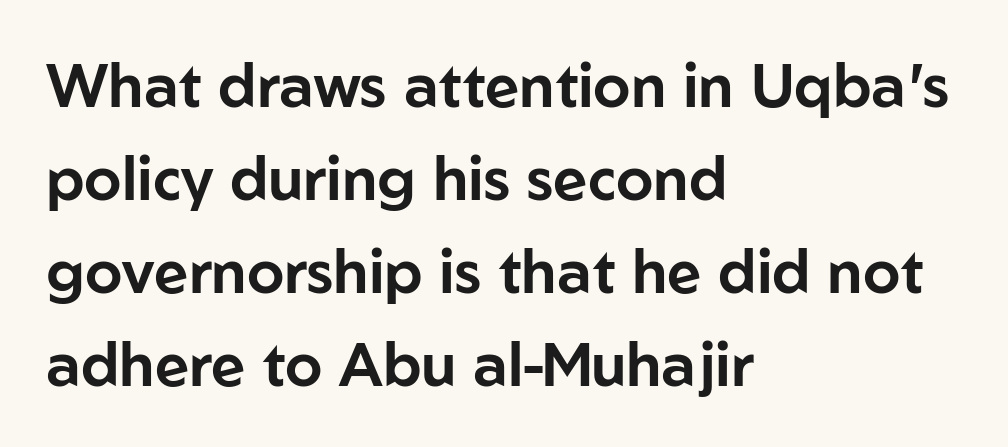
The image shows 60 px sans-serif type, upright; set left-aligned, normal line spacing (1.55x), normal letter spacing, not underlined; low stroke contrast and a medium x-height.
